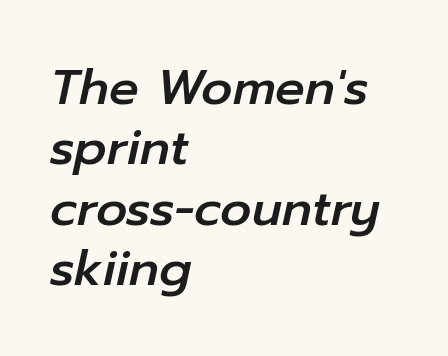
Q: Is the text italic (slanted)? A: Yes, it leans right by about 12 degrees.
Q: Is the text underlined? A: No.
Q: How is the paragraph aligned? A: Left-aligned.
Q: Is the spacing between letters normal or unusually wide? A: Normal.
Q: Width (condensed, normal, or wide)? A: Normal.
Q: Stroke contrast? A: Low.
Q: x-height? A: Medium.
Q: Monospaced? A: No.
